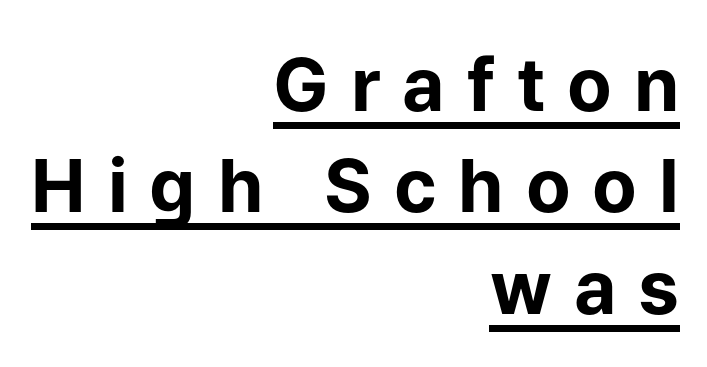
Q: Is the text bold? A: Yes.
Q: Is the text italic (slanted)? A: No, it is upright.
Q: Is the typeface a serif or a sans-serif typeface? A: Sans-serif.
Q: Is the text underlined? A: Yes.
Q: How is the paragraph aligned? A: Right-aligned.
Q: Is the spacing between letters normal or unusually wide? A: Unusually wide.
Q: Is the spacing between lines tight, normal or loose? A: Normal.
Q: Width (condensed, normal, or wide)? A: Normal.
Q: Stroke contrast? A: Low.
Q: x-height? A: Medium.
Q: Monospaced? A: No.
